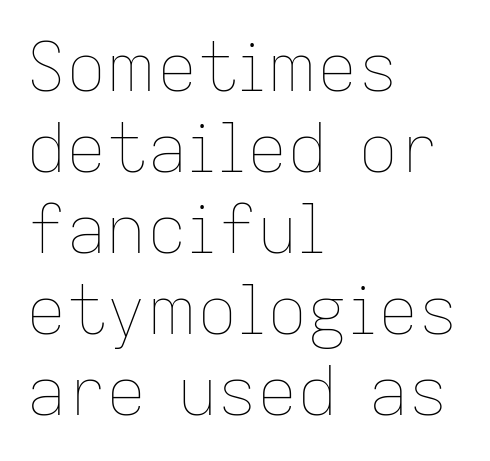
Posture: vertical. Notice how the passage keeps a crisp vertical edge on the left only. The letters advance in unequal steps, a hallmark of proportional type. Words appear dense and cohesive because spacing is normal. Stems and bowls with no extra thickness — not bold.
